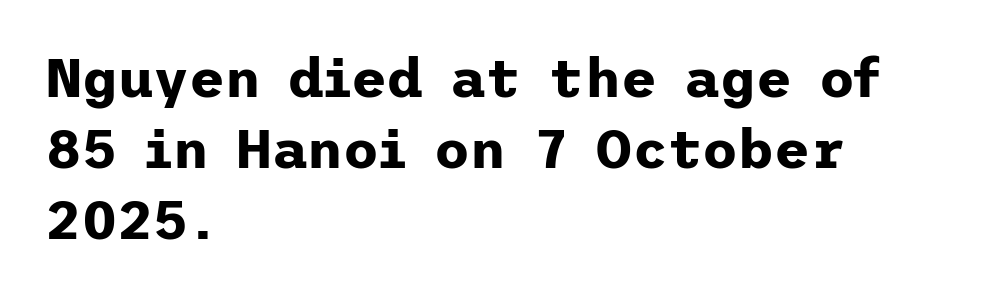
The image shows 55 px bold sans-serif type, upright; set left-aligned, normal line spacing (1.29x), normal letter spacing, not underlined; low stroke contrast and a medium x-height.
